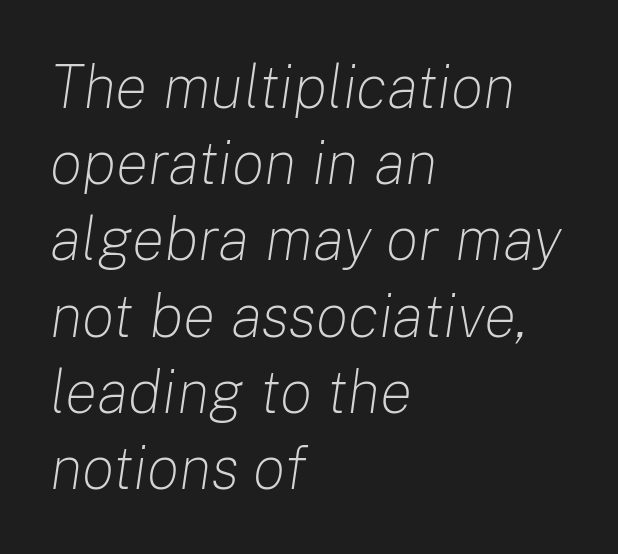
The image shows 61 px light type, italic (leaning right); set left-aligned, normal line spacing (1.25x), normal letter spacing, not underlined; low stroke contrast and a medium x-height.
